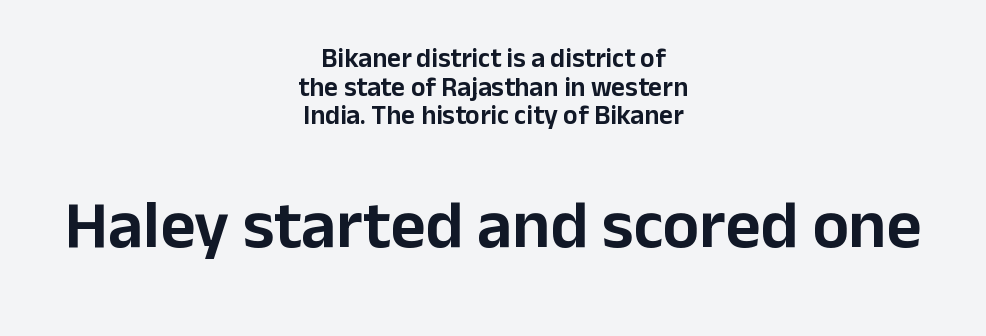
Q: Is the text italic (slanted)? A: No, it is upright.
Q: Is the typeface a serif or a sans-serif typeface? A: Sans-serif.
Q: Is the text underlined? A: No.
Q: How is the paragraph aligned? A: Centered.
Q: Is the spacing between letters normal or unusually wide? A: Normal.
Q: Is the spacing between lines tight, normal or loose? A: Tight.
Q: Which block of text is set in a larger size, the first (top) or the second (bottom)? A: The second (bottom) one.
Q: Width (condensed, normal, or wide)? A: Normal.
Q: Stroke contrast? A: Low.
Q: x-height? A: Medium.
Q: Monospaced? A: No.
